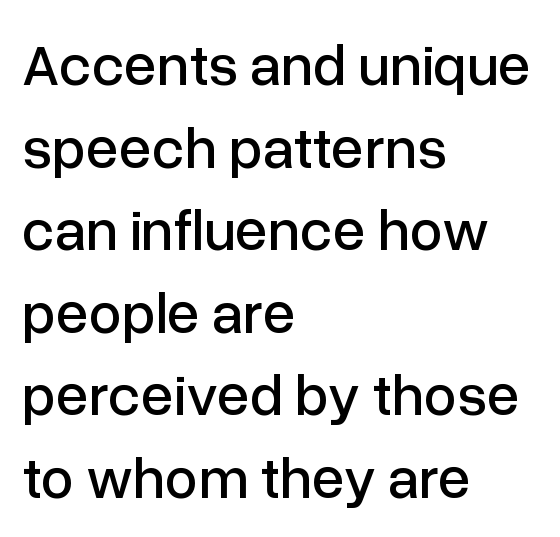
Observe the ordinary spacing: letters are neighbours, not strangers. The face used here is proportionally spaced, like ordinary book or web type. The lines sit at an ordinary, default distance from one another. If you drew a line through each stem, it would be perfectly vertical. If you drew a ruler down the left edge, every line would touch it.
